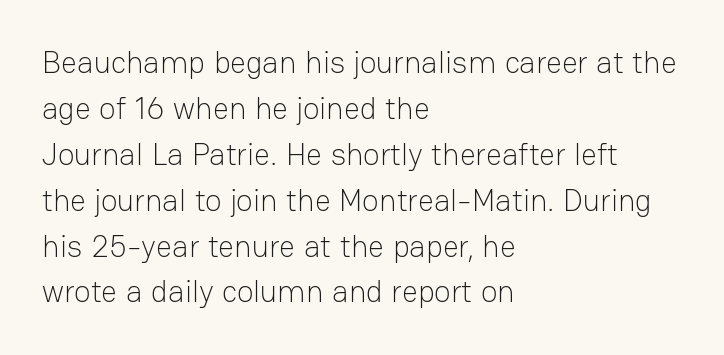
Q: Is the text bold? A: No.
Q: Is the text italic (slanted)? A: No, it is upright.
Q: Is the typeface a serif or a sans-serif typeface? A: Sans-serif.
Q: Is the text underlined? A: No.
Q: How is the paragraph aligned? A: Left-aligned.
Q: Is the spacing between letters normal or unusually wide? A: Normal.
Q: Is the spacing between lines tight, normal or loose? A: Normal.
Q: Width (condensed, normal, or wide)? A: Normal.
Q: Stroke contrast? A: Low.
Q: x-height? A: Medium.
Q: Monospaced? A: No.
